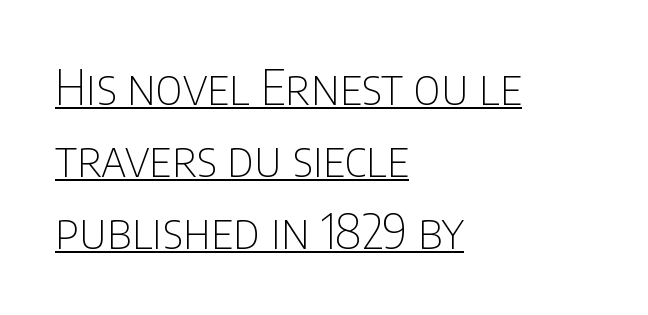
The image shows 48 px thin, condensed sans-serif type, upright; set left-aligned, normal line spacing (1.5x), normal letter spacing, underlined; low stroke contrast and a large x-height.
